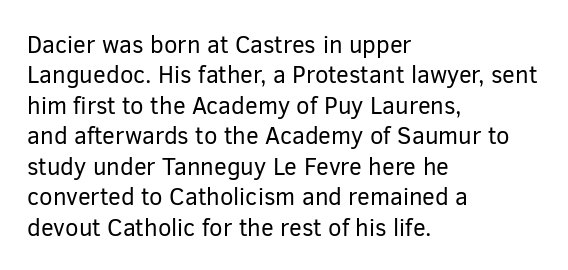
The image shows 24 px text type, upright; set left-aligned, normal line spacing (1.27x), normal letter spacing, not underlined.
